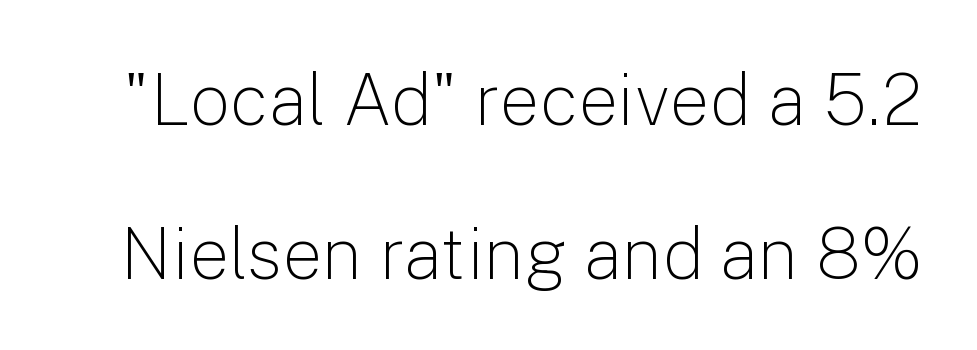
Q: Is the text bold? A: No.
Q: Is the text italic (slanted)? A: No, it is upright.
Q: Is the typeface a serif or a sans-serif typeface? A: Sans-serif.
Q: Is the text underlined? A: No.
Q: Is the spacing between letters normal or unusually wide? A: Normal.
Q: Is the spacing between lines tight, normal or loose? A: Loose.
Q: Width (condensed, normal, or wide)? A: Normal.
Q: Stroke contrast? A: Low.
Q: x-height? A: Medium.
Q: Monospaced? A: No.
